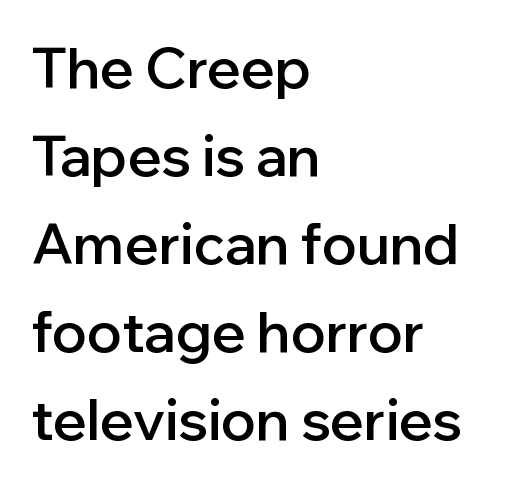
Q: Is the text bold? A: Semi-bold.
Q: Is the text italic (slanted)? A: No, it is upright.
Q: Is the typeface a serif or a sans-serif typeface? A: Sans-serif.
Q: Is the text underlined? A: No.
Q: How is the paragraph aligned? A: Left-aligned.
Q: Is the spacing between letters normal or unusually wide? A: Normal.
Q: Is the spacing between lines tight, normal or loose? A: Normal.
Q: Width (condensed, normal, or wide)? A: Normal.
Q: Stroke contrast? A: Low.
Q: x-height? A: Medium.
Q: Monospaced? A: No.
